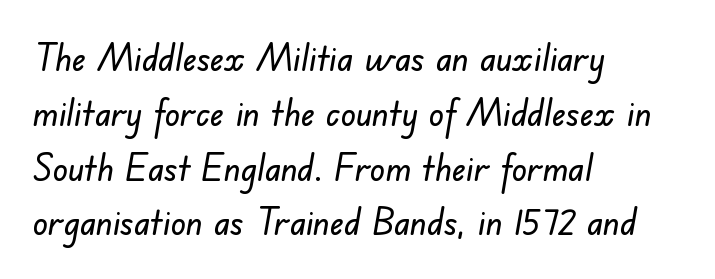
The image shows 37 px sans-serif type; set left-aligned, normal line spacing (1.48x), normal letter spacing, not underlined; low stroke contrast and a small x-height.
